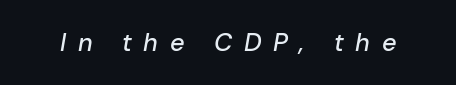
{"italic": "yes", "lean": "right", "slant_degrees": 10, "underline": "no", "letter_spacing": "wide", "letter_spacing_em": 0.46, "glyph_px": 25}
